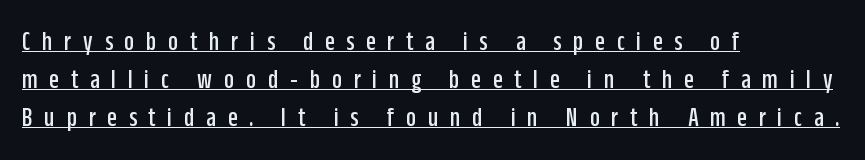
Tracking value appears strongly positive — letters spread wide. Somebody hit Ctrl+U on this one — the words are underlined. A sans-serif font was chosen for this passage. Proportional: the letters do not fall into vertical columns.
